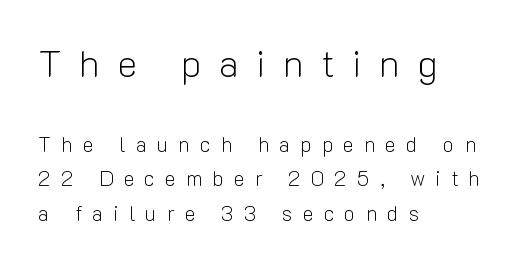
The image shows 37 px light sans-serif type, upright; set left-aligned, normal line spacing (1.65x), unusually wide letter spacing (+0.48 em), not underlined; the first (top) block is 1.76x larger; low stroke contrast and a medium x-height.
